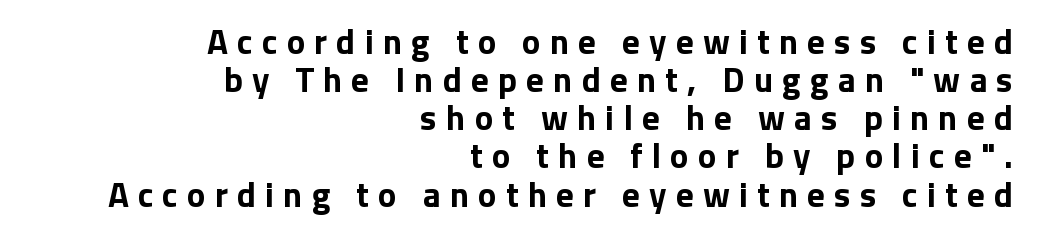
The image shows 35 px bold sans-serif type, upright; set right-aligned, tight line spacing (1.09x), unusually wide letter spacing (+0.26 em), not underlined; low stroke contrast and a medium x-height.
